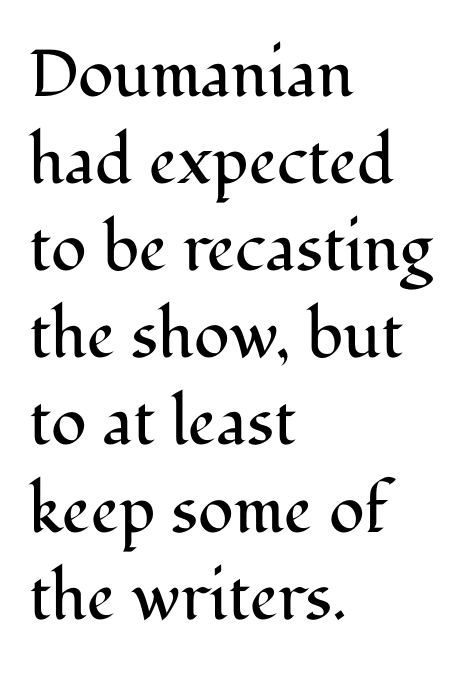
The string is rendered with underlining switched off. Stems here are at most as thick as an everyday book face. The tracking reads as untouched default to a designer's eye. Regarding leading, the lines here are spaced in the standard way. All the whitespace from short lines collects on the right. Every stem runs plumb, perpendicular to the baseline.
